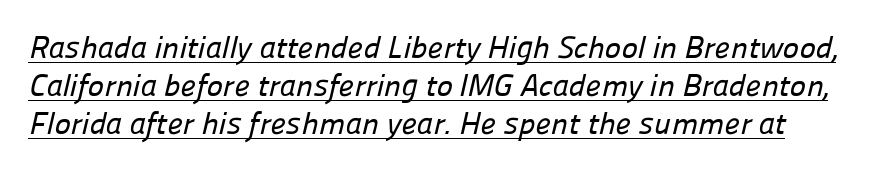
These lines are rendered in a variable-pitch font. I'd call this a sans setting — the letters go barefoot. This is underlined copy, the kind a proofreader might mark for attention. Caption: standard tracking, unaltered.
